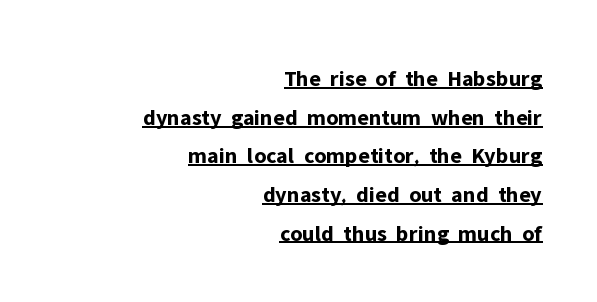
Q: Is the text bold? A: Yes.
Q: Is the text italic (slanted)? A: No, it is upright.
Q: Is the text underlined? A: Yes.
Q: How is the paragraph aligned? A: Right-aligned.
Q: Is the spacing between letters normal or unusually wide? A: Normal.
Q: Is the spacing between lines tight, normal or loose? A: Normal.
